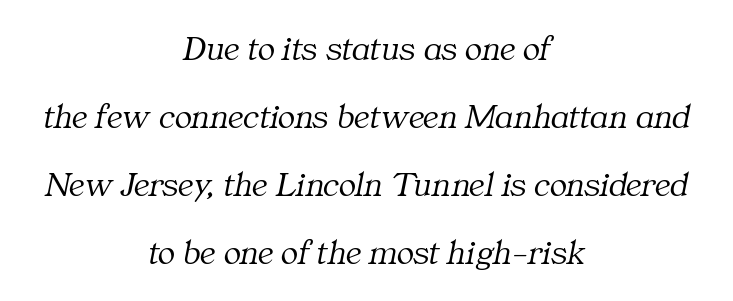
The letterforms sit at book weight or below. Characters are canted at an angle relative to the baseline's perpendicular. Spacing between characters is what you'd get straight out of the box. Glance below the letters and you will spot only blank space.
